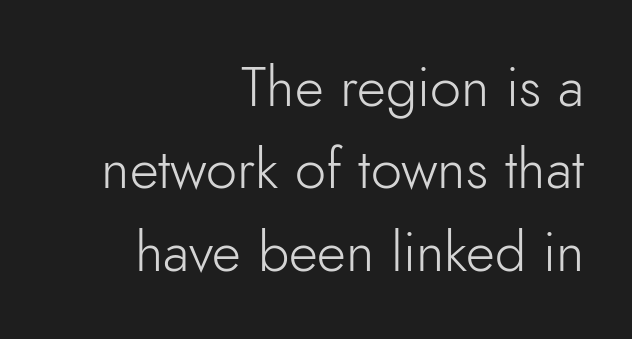
Q: Is the text bold? A: No.
Q: Is the text italic (slanted)? A: No, it is upright.
Q: Is the typeface a serif or a sans-serif typeface? A: Sans-serif.
Q: Is the text underlined? A: No.
Q: How is the paragraph aligned? A: Right-aligned.
Q: Is the spacing between letters normal or unusually wide? A: Normal.
Q: Is the spacing between lines tight, normal or loose? A: Normal.
Q: Width (condensed, normal, or wide)? A: Normal.
Q: Stroke contrast? A: Low.
Q: x-height? A: Small.
Q: Monospaced? A: No.
